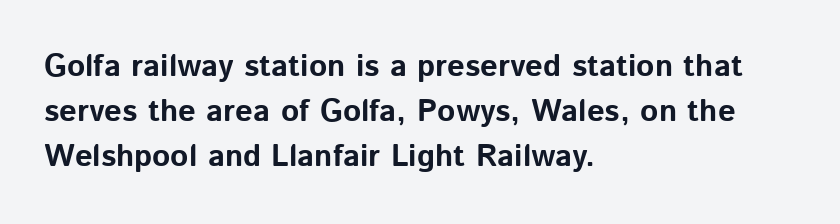
{"serif": "no", "italic": "no", "bold": "yes", "weight": "bold", "width": "normal", "stroke_contrast": "low", "x_height": "medium", "monospaced": "no", "underline": "no", "align": "left", "line_spacing": "normal", "line_spacing_ratio": 1.45, "letter_spacing": "normal", "letter_spacing_em": 0.0, "glyph_px": 31}
